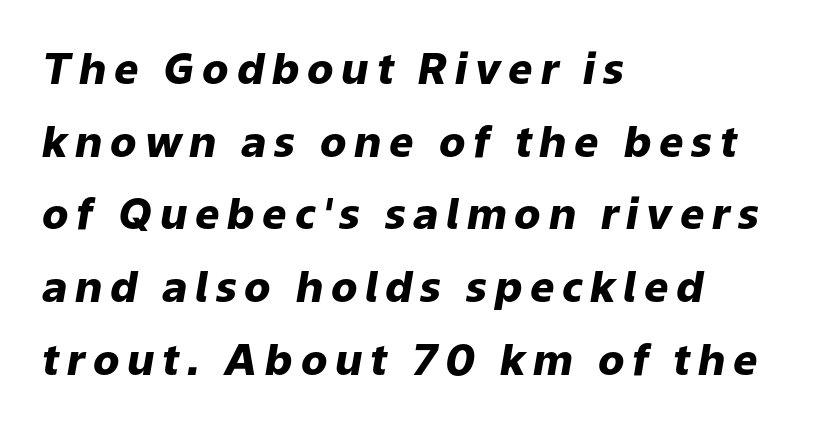
Q: Is the text bold? A: Yes.
Q: Is the text italic (slanted)? A: Yes, it leans right by about 9 degrees.
Q: Is the text underlined? A: No.
Q: How is the paragraph aligned? A: Left-aligned.
Q: Is the spacing between lines tight, normal or loose? A: Normal.
Q: Width (condensed, normal, or wide)? A: Normal.
Q: Stroke contrast? A: Low.
Q: x-height? A: Medium.
Q: Monospaced? A: No.
